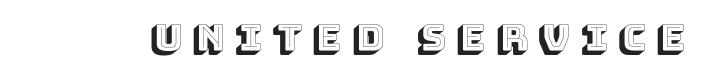
The image shows 38 px text type, upright; set unusually wide letter spacing (+0.28 em), not underlined; a large x-height.
